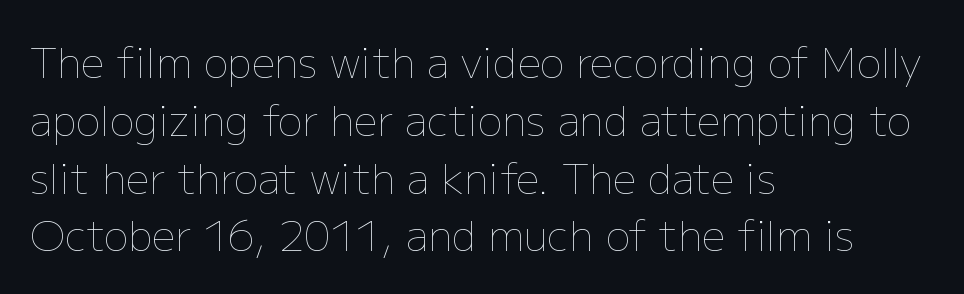
Line spacing here is normal. Counters stay open thanks to moderate or lighter strokes. Posture: vertical. All the whitespace from short lines collects on the right. Tracking value appears to be zero — textbook default spacing.
